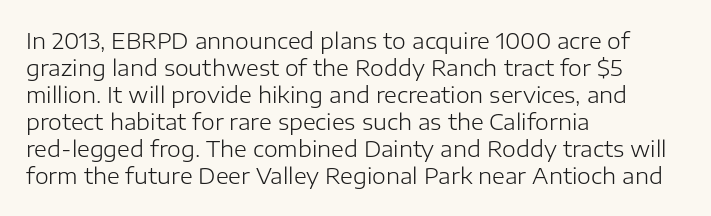
The image shows 22 px text type, upright; set left-aligned, line spacing 1.23x, normal letter spacing, not underlined.
